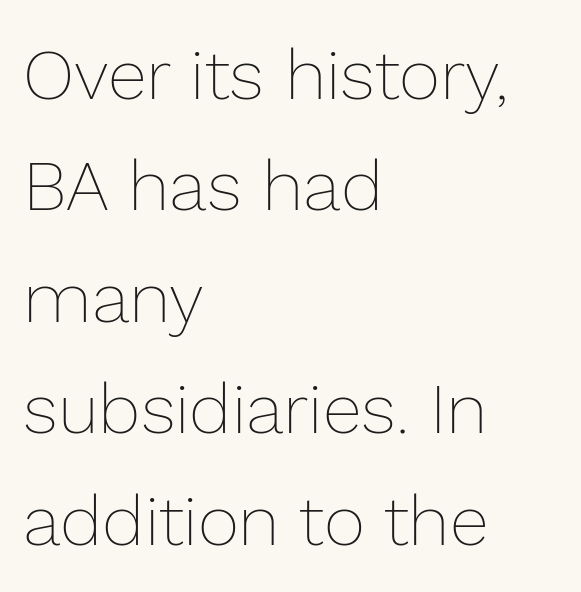
{"italic": "no", "bold": "no", "weight": "thin", "width": "normal", "stroke_contrast": "low", "x_height": "medium", "monospaced": "no", "underline": "no", "align": "left", "line_spacing": "normal", "line_spacing_ratio": 1.57, "letter_spacing": "normal", "letter_spacing_em": 0.0, "glyph_px": 71}
